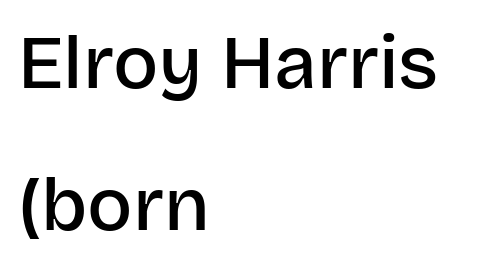
{"serif": "no", "italic": "no", "bold": "semi", "weight": "semibold", "width": "normal", "stroke_contrast": "low", "x_height": "large", "monospaced": "no", "underline": "no", "align": "left", "line_spacing": "loose", "line_spacing_ratio": 1.9, "letter_spacing": "normal", "letter_spacing_em": 0.0, "glyph_px": 75}
